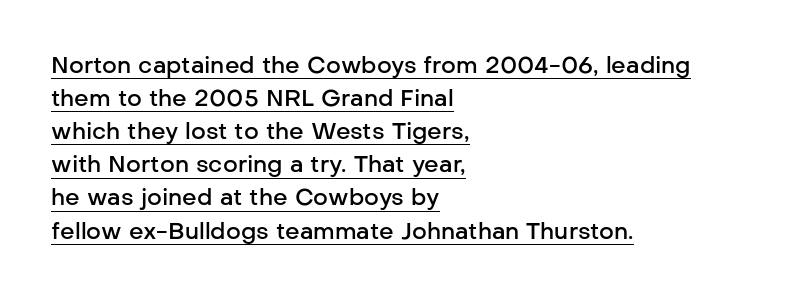
Q: Is the text bold? A: Semi-bold.
Q: Is the text italic (slanted)? A: No, it is upright.
Q: Is the text underlined? A: Yes.
Q: How is the paragraph aligned? A: Left-aligned.
Q: Is the spacing between letters normal or unusually wide? A: Normal.
Q: Is the spacing between lines tight, normal or loose? A: Normal.
